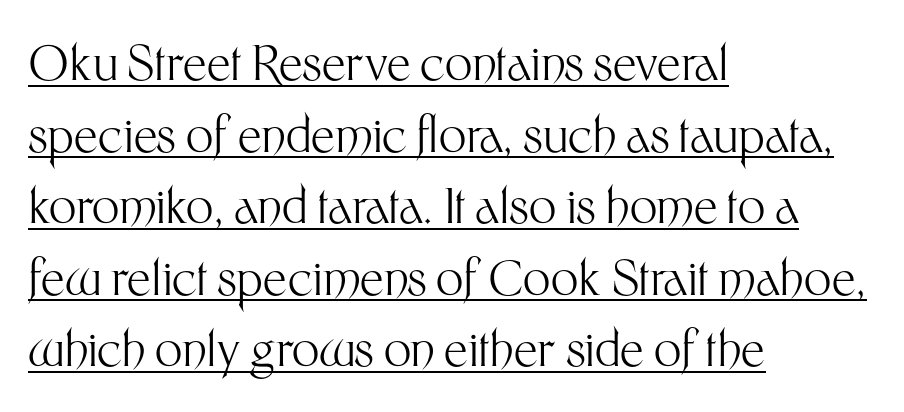
Q: Is the text bold? A: No.
Q: Is the text italic (slanted)? A: No, it is upright.
Q: Is the typeface a serif or a sans-serif typeface? A: Sans-serif.
Q: Is the text underlined? A: Yes.
Q: How is the paragraph aligned? A: Left-aligned.
Q: Is the spacing between letters normal or unusually wide? A: Normal.
Q: Is the spacing between lines tight, normal or loose? A: Normal.
Q: Width (condensed, normal, or wide)? A: Normal.
Q: Stroke contrast? A: Medium.
Q: x-height? A: Medium.
Q: Monospaced? A: No.
